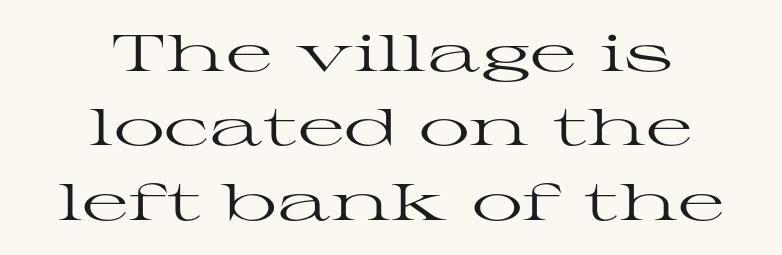
Q: Is the text bold? A: No.
Q: Is the text italic (slanted)? A: No, it is upright.
Q: Is the typeface a serif or a sans-serif typeface? A: Serif.
Q: Is the text underlined? A: No.
Q: How is the paragraph aligned? A: Centered.
Q: Is the spacing between letters normal or unusually wide? A: Normal.
Q: Is the spacing between lines tight, normal or loose? A: Normal.
Q: Width (condensed, normal, or wide)? A: Wide.
Q: Stroke contrast? A: High.
Q: x-height? A: Medium.
Q: Monospaced? A: No.
